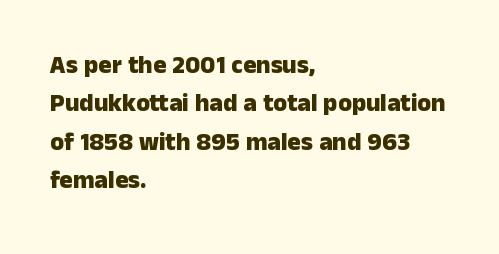
Here the glyphs are tracked normally, forming tight word shapes. Does the weight exceed regular? Yes, all the way to bold. The text block is weighted toward the left margin, trailing off unevenly rightward. Style check: upright. Notice how descenders clear the ascenders below comfortably — that's standard leading. Glance below the letters and you will spot only blank space.
